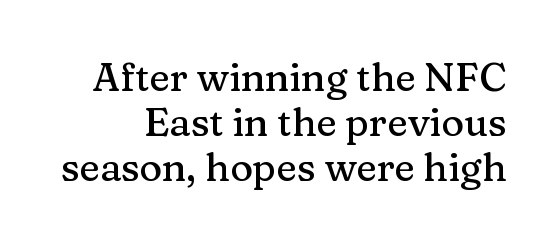
The image shows 39 px serif type, upright; set tight line spacing (1.15x), normal letter spacing, not underlined; medium stroke contrast and a medium x-height.
